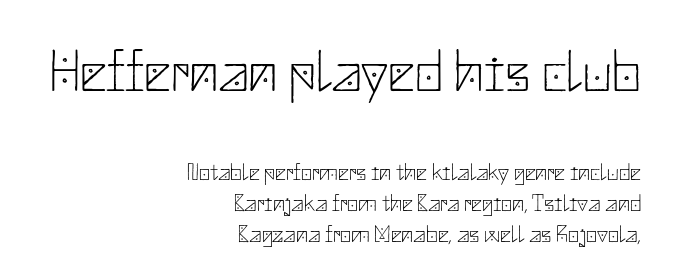
{"serif": "no", "italic": "no", "bold": "no", "weight": "thin", "width": "normal", "stroke_contrast": "low", "x_height": "small", "underline": "no", "align": "right", "line_spacing": "normal", "line_spacing_ratio": 1.3, "letter_spacing": "normal", "letter_spacing_em": 0.0, "larger_block": "first", "size_ratio": 2.46, "glyph_px": 59}
